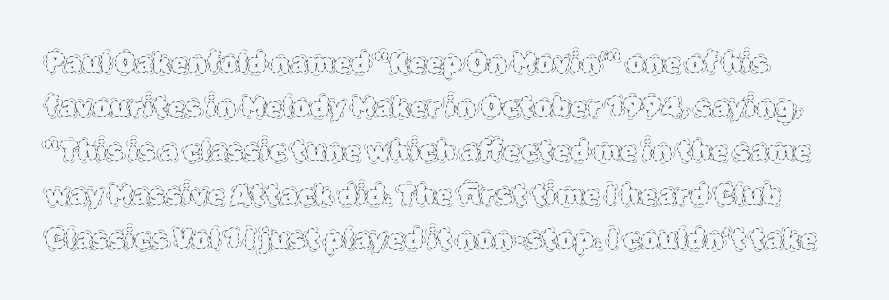
Underline: absent. In terms of leading, this rendering sits right in the middle. Glyph-to-glyph distance matches everyday printed text. Heaviness? Minimal to ordinary, like unemphasized prose. These lines are rendered in a variable-pitch font.
